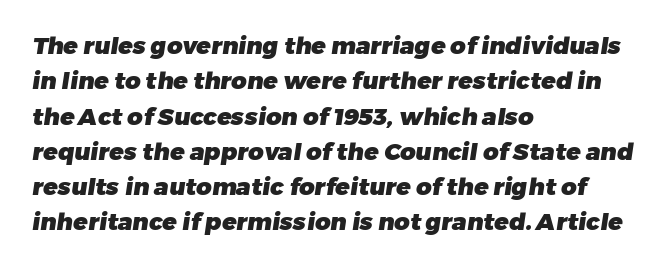
The image shows 24 px bold type; set left-aligned, normal line spacing (1.47x), normal letter spacing, not underlined.
